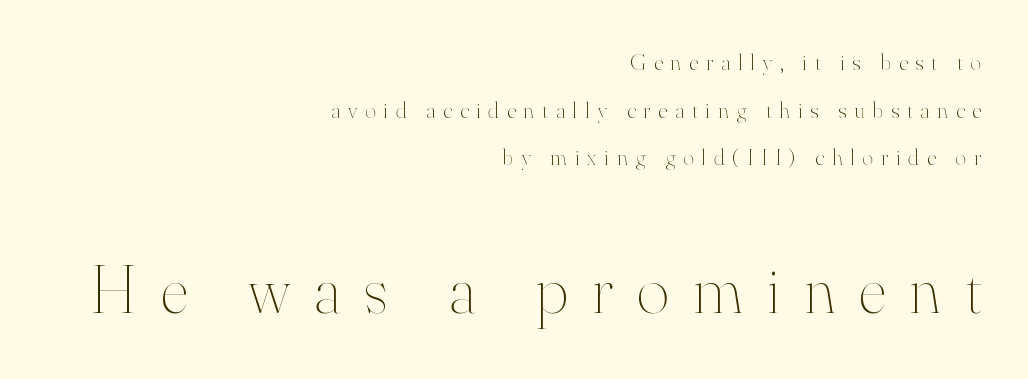
{"italic": "no", "bold": "no", "weight": "thin", "width": "normal", "stroke_contrast": "high", "x_height": "small", "monospaced": "no", "underline": "no", "align": "right", "line_spacing": "loose", "line_spacing_ratio": 2.07, "letter_spacing": "wide", "letter_spacing_em": 0.35, "larger_block": "second", "size_ratio": 3.0, "glyph_px": 69}
